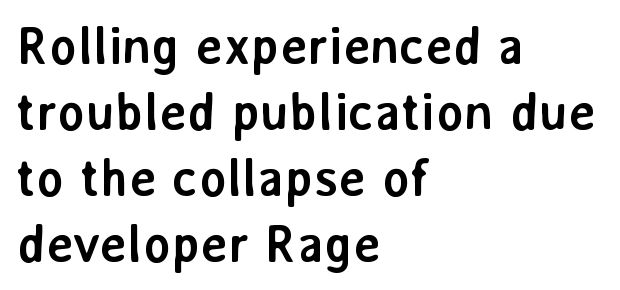
{"serif": "no", "italic": "no", "bold": "yes", "weight": "semibold", "width": "normal", "stroke_contrast": "low", "x_height": "medium", "monospaced": "no", "underline": "no", "align": "left", "line_spacing": "normal", "line_spacing_ratio": 1.27, "letter_spacing": "normal", "letter_spacing_em": 0.0, "glyph_px": 52}
